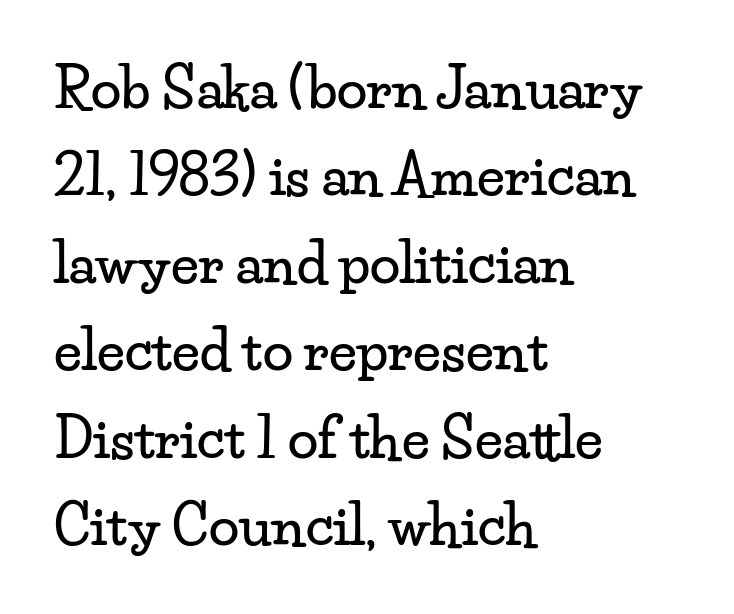
Rows of type keep a routine distance in the vertical direction. Decoration check: the copy has no underline. Is this a sans? No — the strokes have serifs. A typesetter would call this zero additional tracking.
